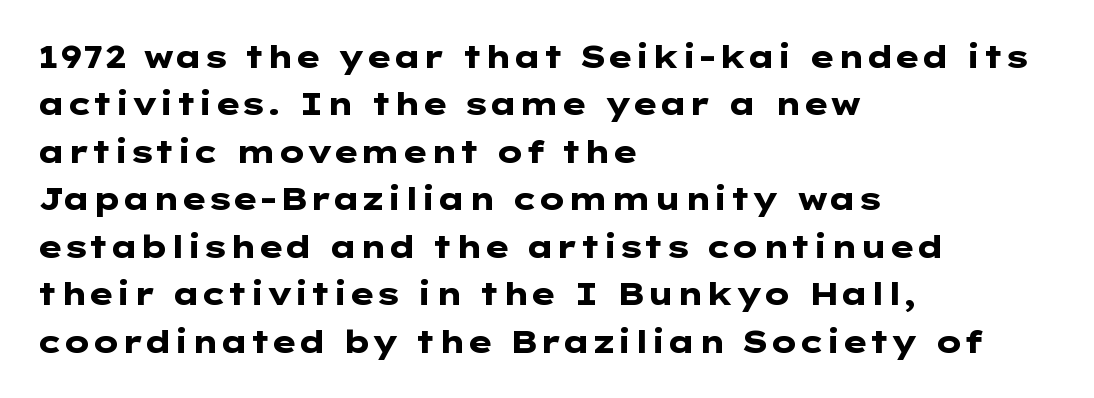
The image shows 31 px heavy, wide sans-serif type, upright; set left-aligned, normal line spacing (1.53x), normal letter spacing, not underlined; low stroke contrast and a medium x-height.
